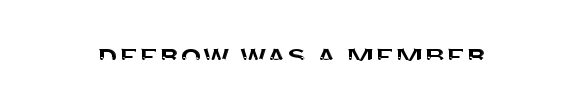
The face used here is proportionally spaced, like ordinary book or web type. Decoration check: the copy has no underline. Nope, no serifs anywhere on these letters. The font's upright variant was chosen for this text. Spacing between characters is what you'd get straight out of the box.
